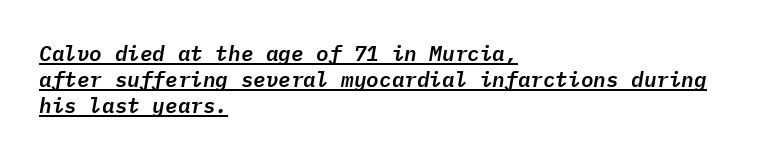
Q: Is the text italic (slanted)? A: Yes, it leans right by about 9 degrees.
Q: Is the text underlined? A: Yes.
Q: How is the paragraph aligned? A: Left-aligned.
Q: Is the spacing between letters normal or unusually wide? A: Normal.
